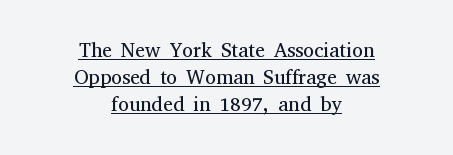
Q: Is the text bold? A: No.
Q: Is the text italic (slanted)? A: No, it is upright.
Q: Is the text underlined? A: Yes.
Q: How is the paragraph aligned? A: Centered.
Q: Is the spacing between letters normal or unusually wide? A: Normal.
Q: Is the spacing between lines tight, normal or loose? A: Normal.
